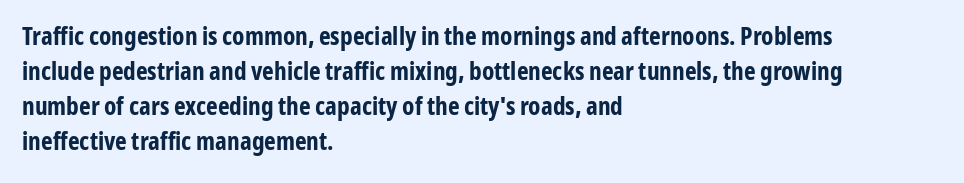
Q: Is the text bold? A: Yes.
Q: Is the text italic (slanted)? A: No, it is upright.
Q: Is the text underlined? A: No.
Q: How is the paragraph aligned? A: Left-aligned.
Q: Is the spacing between letters normal or unusually wide? A: Normal.
Q: Is the spacing between lines tight, normal or loose? A: Normal.
